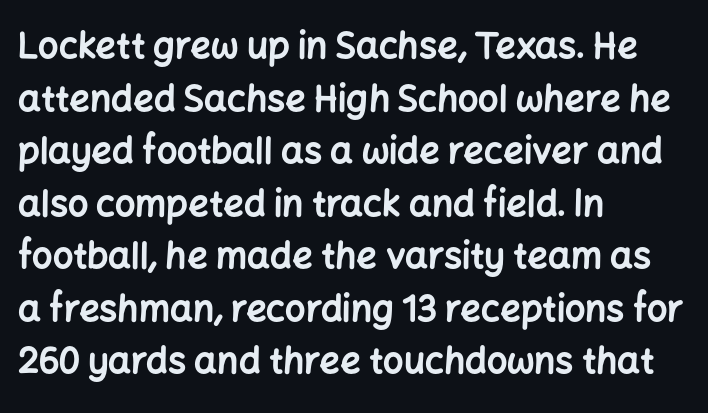
Q: Is the text bold? A: Yes.
Q: Is the text italic (slanted)? A: No, it is upright.
Q: Is the typeface a serif or a sans-serif typeface? A: Sans-serif.
Q: Is the text underlined? A: No.
Q: How is the paragraph aligned? A: Left-aligned.
Q: Is the spacing between letters normal or unusually wide? A: Normal.
Q: Is the spacing between lines tight, normal or loose? A: Normal.
Q: Width (condensed, normal, or wide)? A: Normal.
Q: Stroke contrast? A: Low.
Q: x-height? A: Medium.
Q: Monospaced? A: No.
